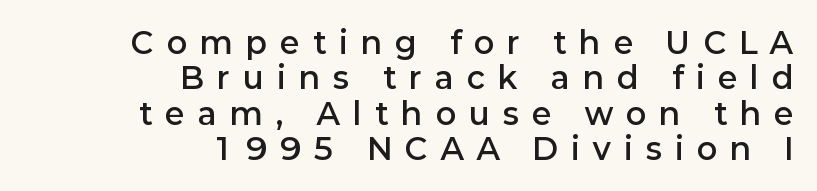
The image shows 30 px semibold sans-serif type, upright; set right-aligned, line spacing 1.18x, unusually wide letter spacing (+0.45 em), not underlined; low stroke contrast and a medium x-height.
